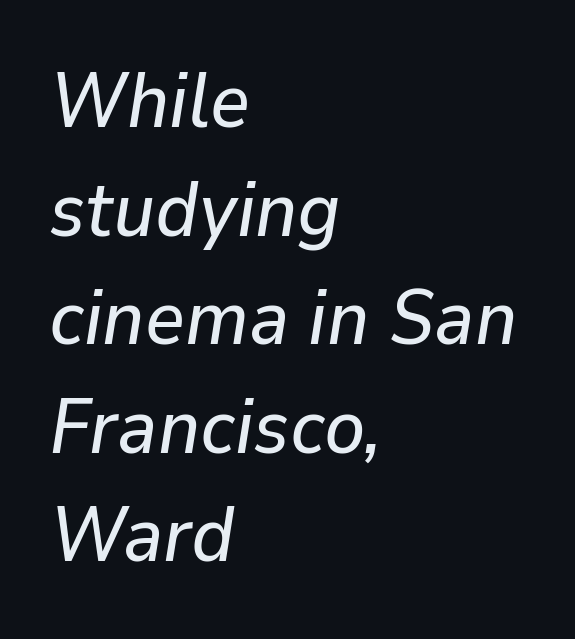
The image shows 77 px text type, italic (leaning right); set left-aligned, normal line spacing (1.41x), normal letter spacing, not underlined; low stroke contrast and a medium x-height.
